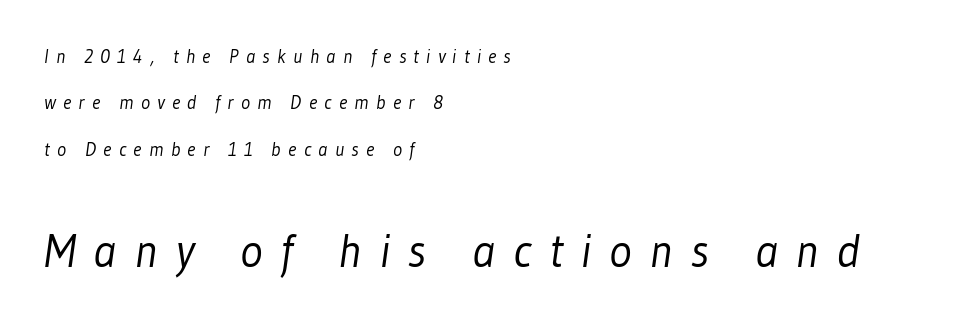
The image shows 47 px light, condensed sans-serif type; set left-aligned, loose line spacing (2.44x), unusually wide letter spacing (+0.38 em), not underlined; the second (bottom) block is 2.47x larger; low stroke contrast and a medium x-height.
